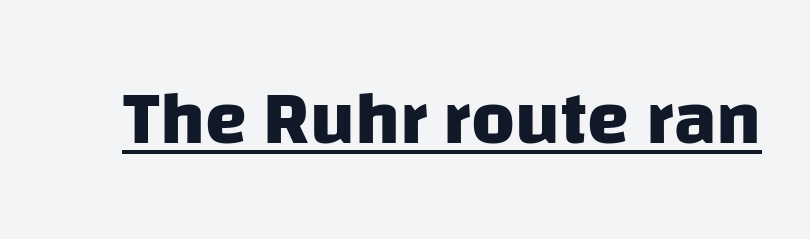
{"serif": "no", "bold": "yes", "weight": "heavy", "width": "normal", "stroke_contrast": "low", "x_height": "large", "monospaced": "no", "underline": "yes", "letter_spacing": "normal", "letter_spacing_em": 0.0, "glyph_px": 76}
